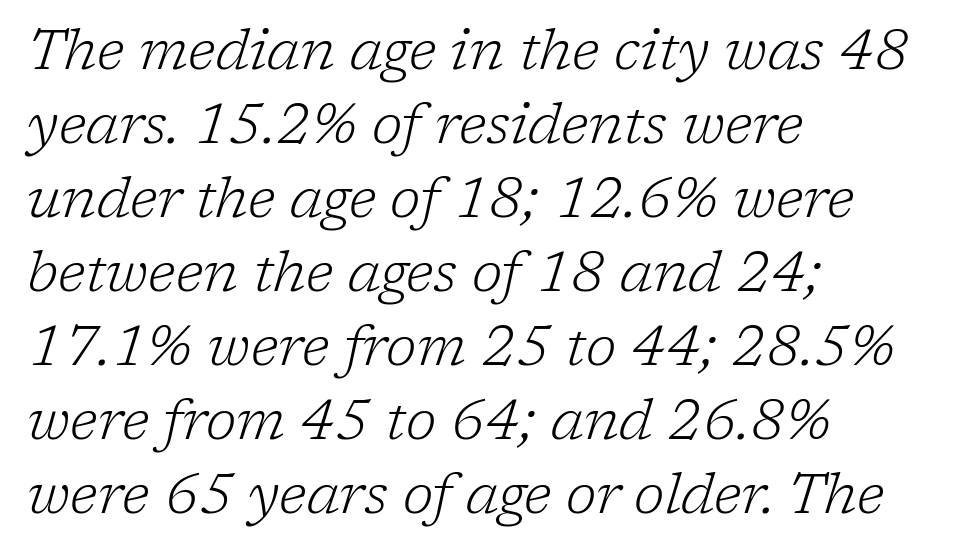
Descender tails drop into unmarked territory. What stands out about the letter spacing? Nothing — it is the standard amount. Regarding serifs, this sample has them. Visually the block forms a straight wall on the left and a jagged coastline on the right. Posture: slanted. Baseline-to-baseline distance is the conventional proportion of letter height.
